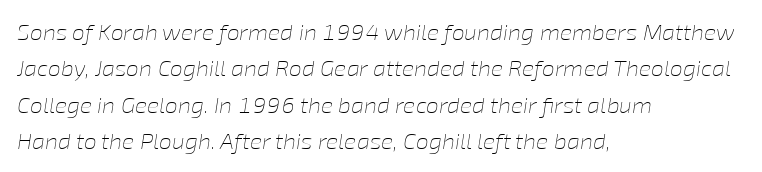
Spacing between characters is what you'd get straight out of the box. Leading matches the norm, producing a regular column. The glyphs look as if they've been sheared to an angle. The baseline area is clear.
